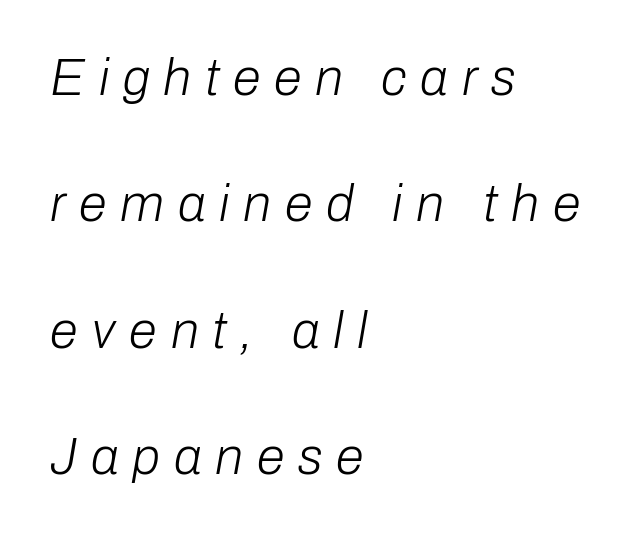
Q: Is the text bold? A: No.
Q: Is the text italic (slanted)? A: Yes, it leans right by about 10 degrees.
Q: Is the text underlined? A: No.
Q: How is the paragraph aligned? A: Left-aligned.
Q: Is the spacing between letters normal or unusually wide? A: Unusually wide.
Q: Is the spacing between lines tight, normal or loose? A: Loose.
Q: Width (condensed, normal, or wide)? A: Normal.
Q: Stroke contrast? A: Low.
Q: x-height? A: Medium.
Q: Monospaced? A: No.
